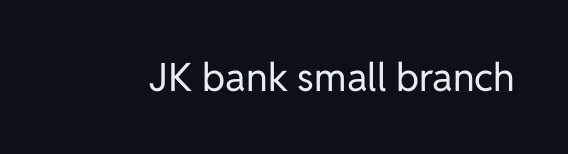
Q: Is the text bold? A: No.
Q: Is the text italic (slanted)? A: No, it is upright.
Q: Is the typeface a serif or a sans-serif typeface? A: Sans-serif.
Q: Is the text underlined? A: No.
Q: Is the spacing between letters normal or unusually wide? A: Normal.
Q: Width (condensed, normal, or wide)? A: Normal.
Q: Stroke contrast? A: Low.
Q: x-height? A: Medium.
Q: Monospaced? A: No.
